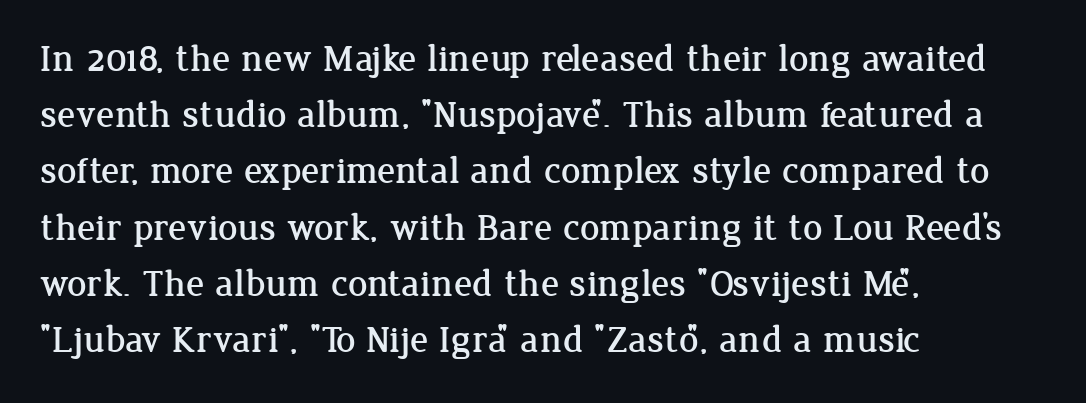
{"serif": "yes", "italic": "no", "width": "normal", "stroke_contrast": "low", "x_height": "medium", "monospaced": "no", "underline": "no", "align": "left", "line_spacing": "normal", "line_spacing_ratio": 1.48, "letter_spacing": "normal", "letter_spacing_em": 0.0, "glyph_px": 38}
